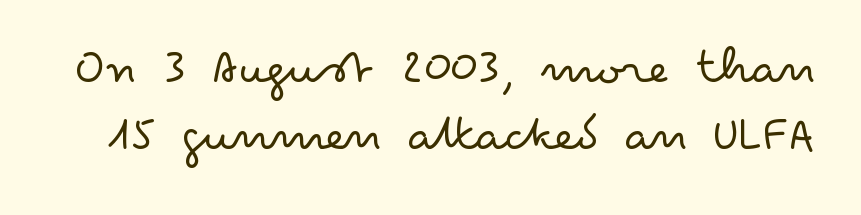
{"serif": "no", "italic": "no", "bold": "no", "weight": "light", "width": "wide", "stroke_contrast": "low", "x_height": "small", "monospaced": "no", "underline": "no", "line_spacing": "normal", "line_spacing_ratio": 1.25, "letter_spacing": "normal", "letter_spacing_em": 0.0, "glyph_px": 54}
